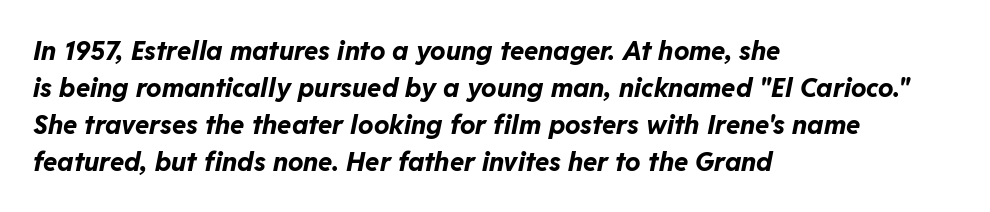
{"italic": "yes", "lean": "right", "slant_degrees": 11, "bold": "yes", "underline": "no", "align": "left", "line_spacing": "normal", "line_spacing_ratio": 1.42, "letter_spacing": "normal", "letter_spacing_em": 0.0, "glyph_px": 26}
